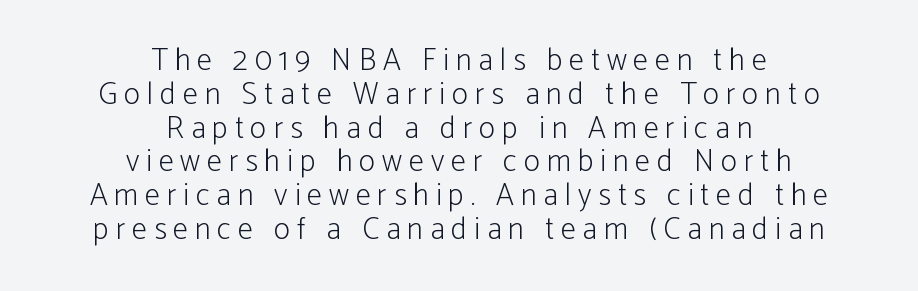
{"serif": "no", "italic": "no", "bold": "no", "weight": "light", "width": "condensed", "stroke_contrast": "low", "x_height": "medium", "monospaced": "no", "underline": "no", "align": "center", "line_spacing": "tight", "line_spacing_ratio": 1.09, "letter_spacing": "wide", "letter_spacing_em": 0.22, "glyph_px": 31}
